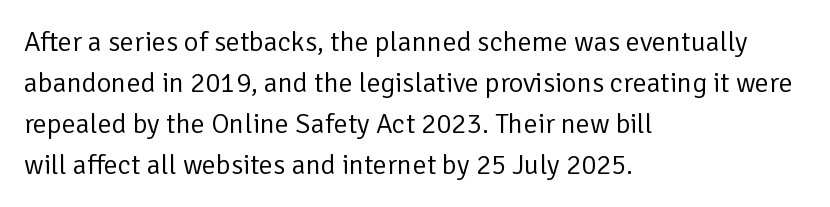
{"serif": "no", "italic": "no", "bold": "no", "weight": "regular", "width": "normal", "stroke_contrast": "low", "x_height": "medium", "monospaced": "no", "underline": "no", "align": "left", "line_spacing": "normal", "line_spacing_ratio": 1.46, "letter_spacing": "normal", "letter_spacing_em": 0.0, "glyph_px": 28}
